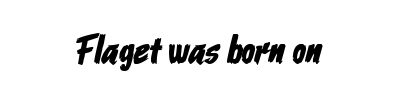
The passage shown is typed in a proportional face where columns would drift. Visually the block forms a symmetrical silhouette, jagged on both flanks. Does extra space separate the letters? No, they use regular spacing. You can tell from the bare stems that sans-serif type was used.
